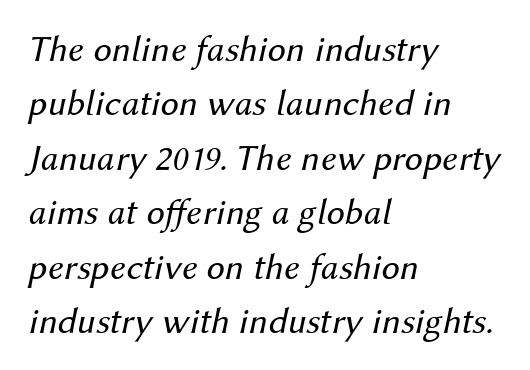
You could not count columns in this text — the font is proportionally spaced. Short note: letters normally spaced. The font is comparable to plain body text, perhaps lighter. Every character sits at an angle, as italics do. The lines in this sample share a left origin and differ only in where they stop.
